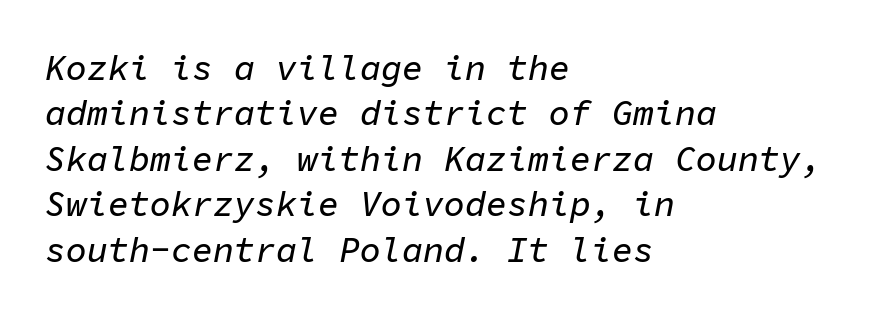
{"italic": "yes", "lean": "right", "slant_degrees": 11, "width": "normal", "stroke_contrast": "low", "x_height": "medium", "monospaced": "yes", "underline": "no", "align": "left", "line_spacing": "normal", "line_spacing_ratio": 1.3, "letter_spacing": "normal", "letter_spacing_em": 0.0, "glyph_px": 35}
